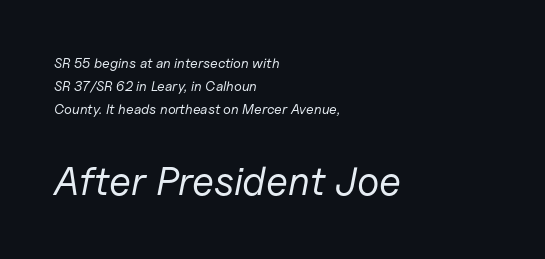
Is the letter spacing exaggerated? No — it looks like the ordinary default. Compare the two chunks: the lower has the greater cap height. Yep, that's italic — everything's leaning. The letters advance in unequal steps, a hallmark of proportional type. The strip under each line holds only bare page.
